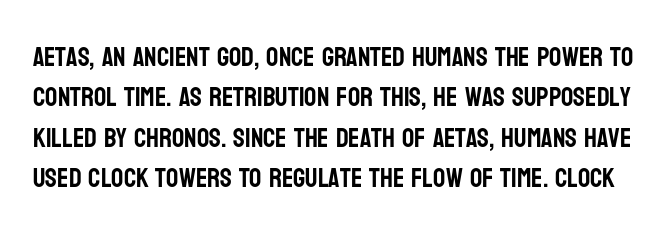
Q: Is the text italic (slanted)? A: No, it is upright.
Q: Is the text underlined? A: No.
Q: Is the spacing between letters normal or unusually wide? A: Normal.
Q: Is the spacing between lines tight, normal or loose? A: Normal.
